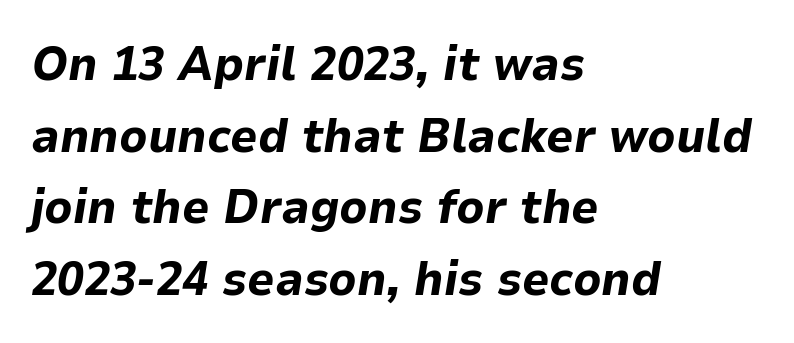
In terms of posture, this sample is oblique. You could call the tracking neutral — neither tight nor loose. A typesetter would call this proportional, since set widths differ per character. These lines stack with their left ends in a neat column. Successive baselines arrive at the customary interval.
